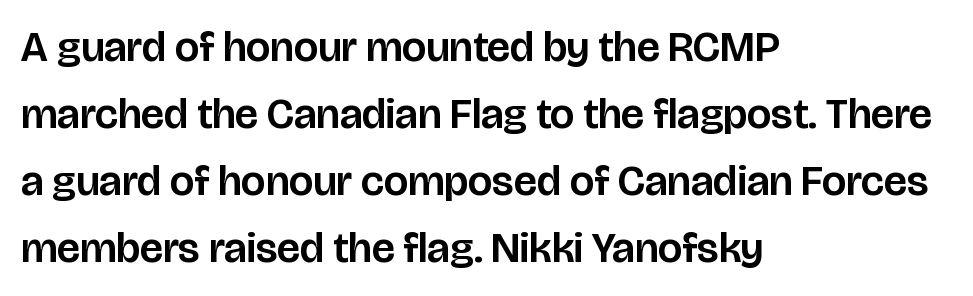
{"serif": "no", "italic": "no", "width": "normal", "stroke_contrast": "low", "x_height": "large", "monospaced": "no", "underline": "no", "align": "left", "line_spacing": "normal", "line_spacing_ratio": 1.56, "letter_spacing": "normal", "letter_spacing_em": 0.0, "glyph_px": 43}
